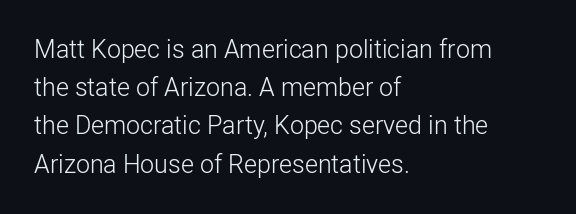
The image shows 25 px text type, upright; set left-aligned, normal line spacing (1.53x), normal letter spacing, not underlined.
